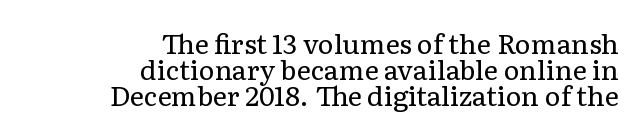
{"italic": "no", "bold": "no", "underline": "no", "align": "right", "line_spacing": "tight", "line_spacing_ratio": 0.97, "letter_spacing": "normal", "letter_spacing_em": 0.0, "glyph_px": 27}
